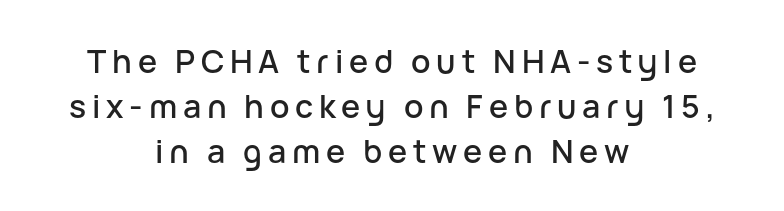
{"serif": "no", "italic": "no", "width": "normal", "stroke_contrast": "low", "x_height": "medium", "monospaced": "no", "underline": "no", "align": "center", "line_spacing": "normal", "line_spacing_ratio": 1.4, "glyph_px": 32}
